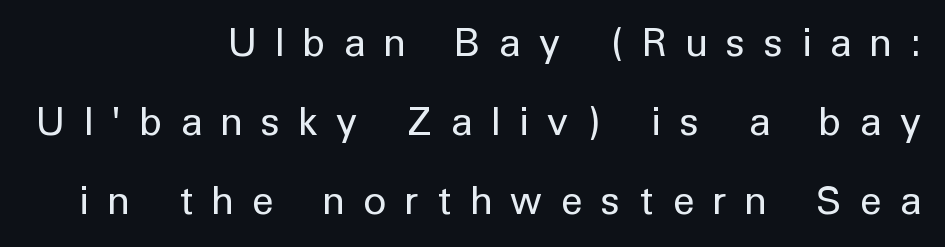
The font's upright variant was chosen for this text. A typesetter would label this face a sans. One glance says open: line gaps are wider than usual. You could not count columns in this text — the font is proportionally spaced. The letterforms sit at book weight or below. This rendering widens character spacing well past its baseline value.
